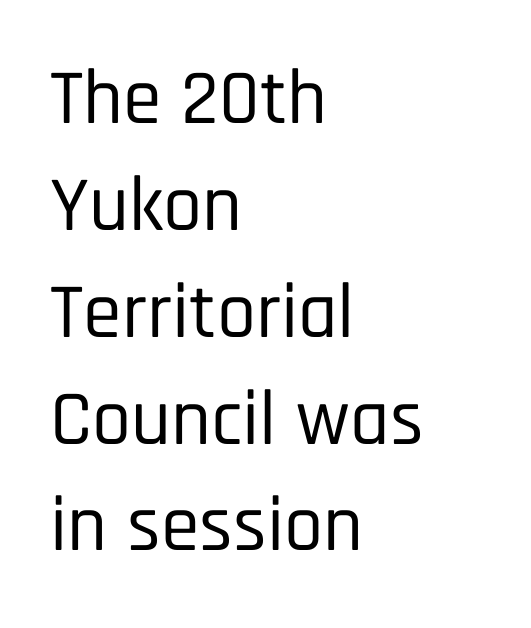
The image shows 78 px condensed sans-serif type, upright; set left-aligned, normal line spacing (1.37x), normal letter spacing, not underlined; low stroke contrast and a large x-height.
